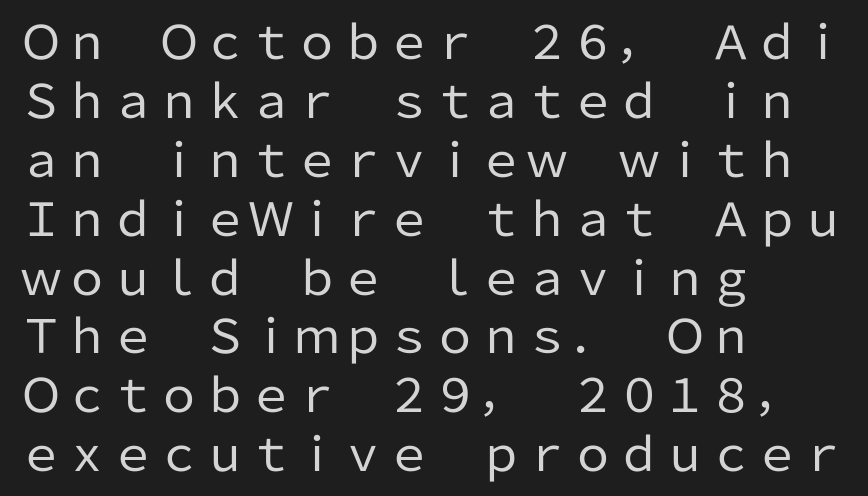
{"serif": "no", "italic": "no", "bold": "no", "weight": "regular", "width": "normal", "stroke_contrast": "low", "x_height": "medium", "monospaced": "no", "underline": "no", "align": "left", "line_spacing": "normal", "line_spacing_ratio": 1.28, "letter_spacing": "normal", "letter_spacing_em": 0.0, "glyph_px": 46}
